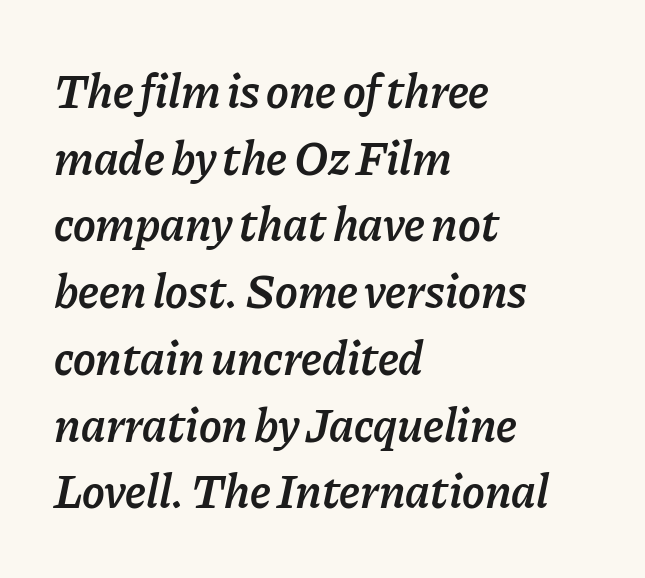
{"italic": "yes", "lean": "right", "slant_degrees": 11, "bold": "semi", "weight": "semibold", "width": "normal", "stroke_contrast": "low", "x_height": "medium", "monospaced": "no", "underline": "no", "align": "left", "line_spacing": "normal", "line_spacing_ratio": 1.39, "letter_spacing": "normal", "letter_spacing_em": 0.0, "glyph_px": 48}
